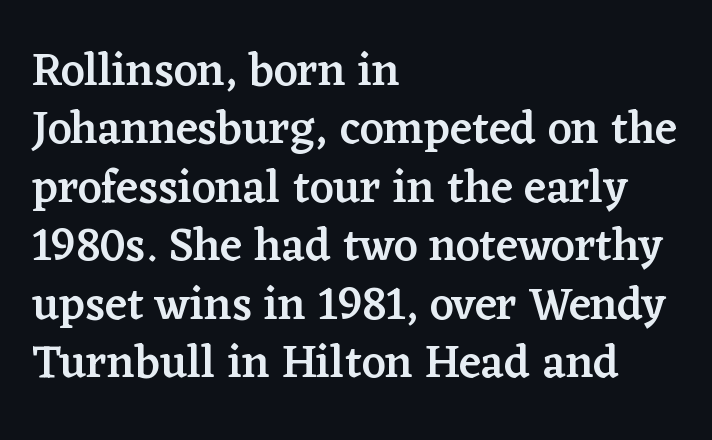
Q: Is the text bold? A: Semi-bold.
Q: Is the text italic (slanted)? A: No, it is upright.
Q: Is the typeface a serif or a sans-serif typeface? A: Serif.
Q: Is the text underlined? A: No.
Q: How is the paragraph aligned? A: Left-aligned.
Q: Is the spacing between letters normal or unusually wide? A: Normal.
Q: Is the spacing between lines tight, normal or loose? A: Normal.
Q: Width (condensed, normal, or wide)? A: Normal.
Q: Stroke contrast? A: Low.
Q: x-height? A: Medium.
Q: Monospaced? A: No.
